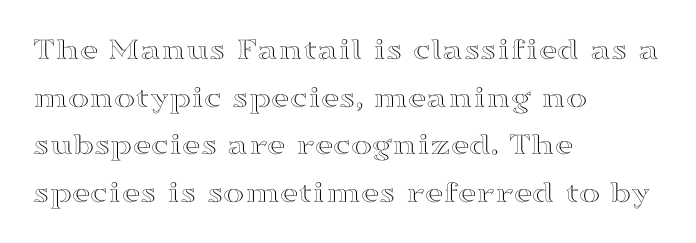
{"italic": "no", "width": "wide", "x_height": "medium", "monospaced": "no", "underline": "no", "align": "left", "line_spacing": "normal", "line_spacing_ratio": 1.49, "letter_spacing": "normal", "letter_spacing_em": 0.0, "glyph_px": 32}
